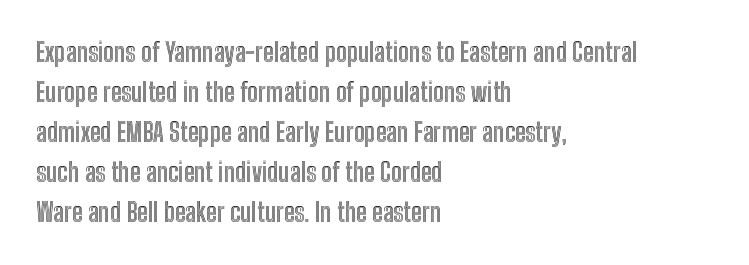
Q: Is the text italic (slanted)? A: No, it is upright.
Q: Is the text underlined? A: No.
Q: How is the paragraph aligned? A: Left-aligned.
Q: Is the spacing between letters normal or unusually wide? A: Normal.
Q: Is the spacing between lines tight, normal or loose? A: Normal.
